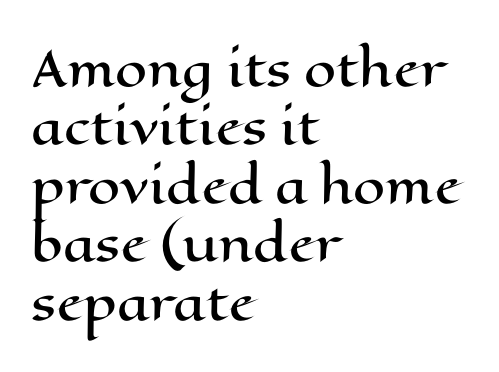
The letters advance in unequal steps, a hallmark of proportional type. Every stem runs plumb, perpendicular to the baseline. Alignment: flush left. Check under the words: just untouched page. The horizontal fit of the characters is conventional and even.
